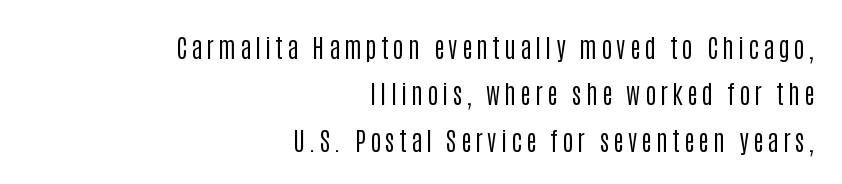
The image shows 26 px text type, upright; set right-aligned, line spacing 1.78x, not underlined.
